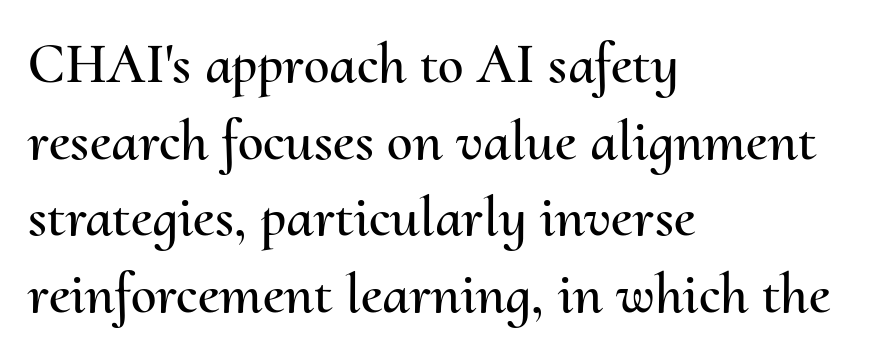
{"italic": "no", "width": "normal", "stroke_contrast": "medium", "x_height": "small", "monospaced": "no", "underline": "no", "align": "left", "line_spacing": "normal", "line_spacing_ratio": 1.32, "letter_spacing": "normal", "letter_spacing_em": 0.0, "glyph_px": 58}
